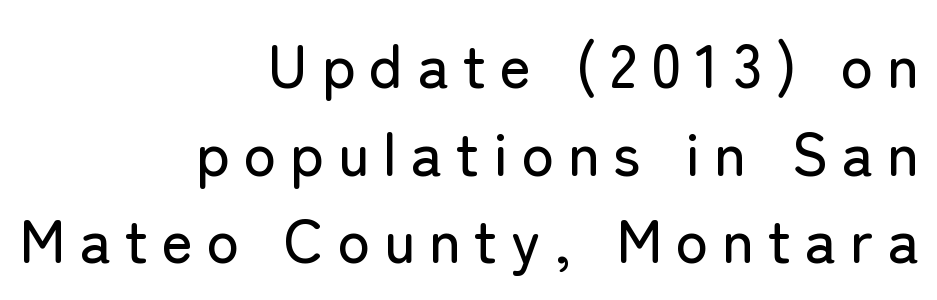
Q: Is the text italic (slanted)? A: No, it is upright.
Q: Is the typeface a serif or a sans-serif typeface? A: Sans-serif.
Q: Is the text underlined? A: No.
Q: How is the paragraph aligned? A: Right-aligned.
Q: Is the spacing between letters normal or unusually wide? A: Unusually wide.
Q: Is the spacing between lines tight, normal or loose? A: Normal.
Q: Width (condensed, normal, or wide)? A: Normal.
Q: Stroke contrast? A: Low.
Q: x-height? A: Medium.
Q: Monospaced? A: No.
